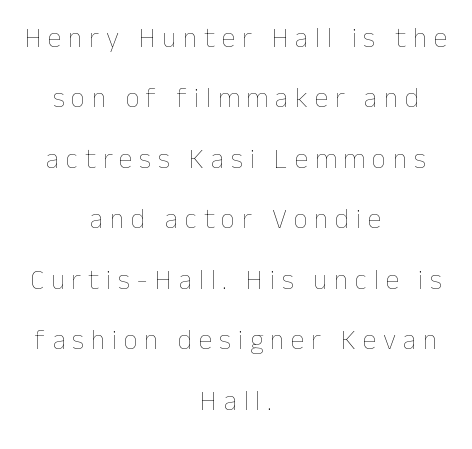
The image shows 28 px thin type, upright; set centered, loose line spacing (2.16x), unusually wide letter spacing (+0.24 em), not underlined; low stroke contrast and a medium x-height.
